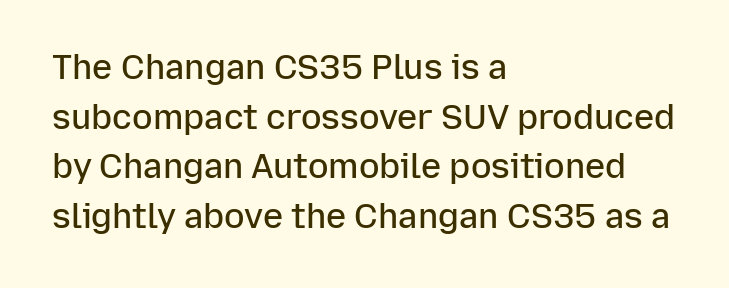
Q: Is the text bold? A: Semi-bold.
Q: Is the text italic (slanted)? A: No, it is upright.
Q: Is the typeface a serif or a sans-serif typeface? A: Sans-serif.
Q: Is the text underlined? A: No.
Q: How is the paragraph aligned? A: Left-aligned.
Q: Is the spacing between letters normal or unusually wide? A: Normal.
Q: Is the spacing between lines tight, normal or loose? A: Normal.
Q: Width (condensed, normal, or wide)? A: Normal.
Q: Stroke contrast? A: Low.
Q: x-height? A: Medium.
Q: Monospaced? A: No.
